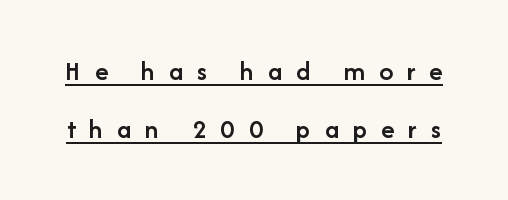
Observe the wide spacing: letters keep a clear distance from each other. The sample's only ornament is a line tracing under the words. Note the varied advance widths — an 'i' is clearly narrower than an 'm'. Posture: vertical. The passage shown stacks its lines with a broad gap.
